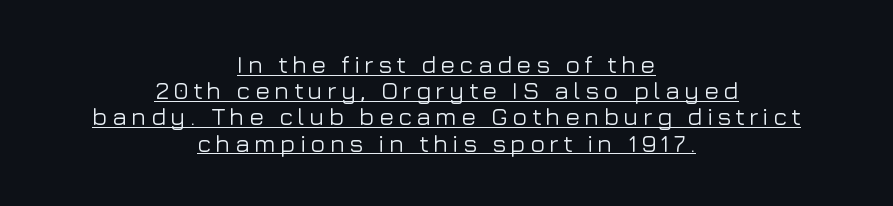
Q: Is the text italic (slanted)? A: No, it is upright.
Q: Is the text underlined? A: Yes.
Q: How is the paragraph aligned? A: Centered.
Q: Is the spacing between lines tight, normal or loose? A: Tight.
